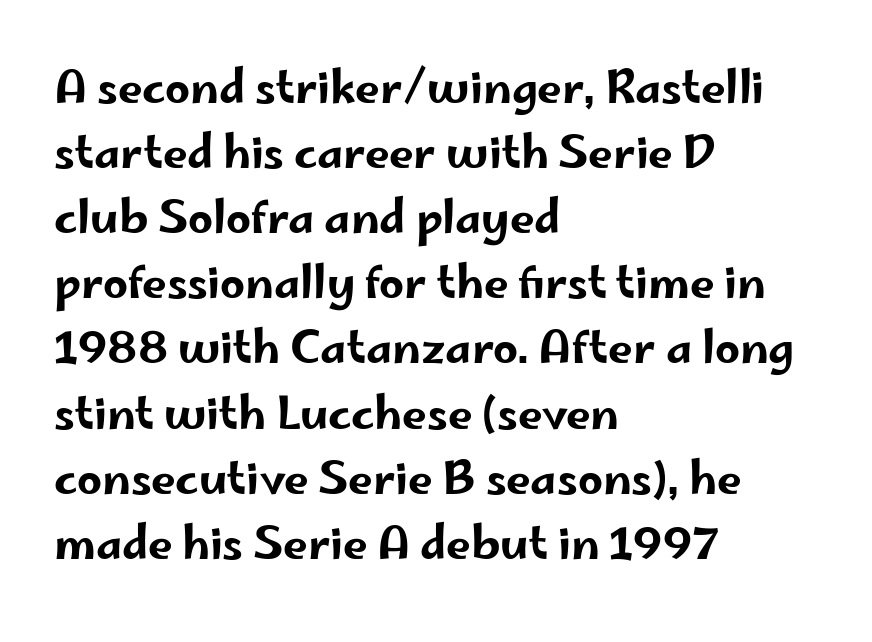
{"serif": "no", "italic": "no", "width": "wide", "stroke_contrast": "low", "x_height": "small", "monospaced": "no", "underline": "no", "align": "left", "line_spacing": "normal", "line_spacing_ratio": 1.48, "letter_spacing": "normal", "letter_spacing_em": 0.0, "glyph_px": 44}
